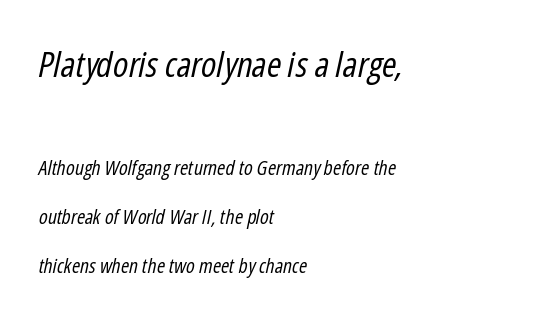
Vertical stems look standard width or narrower in stroke. Characters follow at the spacing the type designer built in. You can tell it's italic because the verticals aren't actually vertical. Clear beneath every line of the passage.
